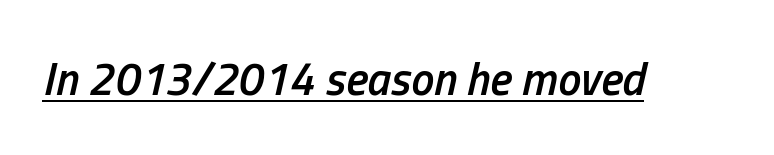
When letters slant like this, we call the style italic. How heavy is the stroke? Medium-heavy — a semibold, shy of bold. Observe the ordinary spacing: letters are neighbours, not strangers. Note the varied advance widths — an 'i' is clearly narrower than an 'm'.
